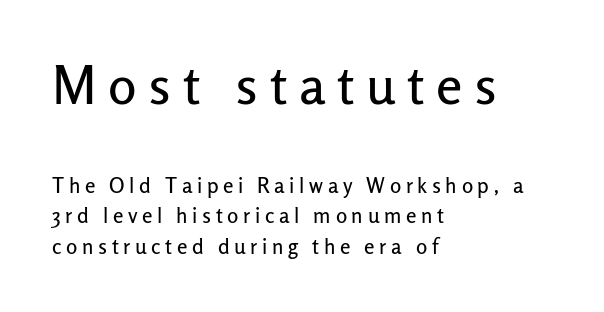
{"serif": "no", "italic": "no", "width": "normal", "stroke_contrast": "low", "x_height": "medium", "monospaced": "no", "underline": "no", "align": "left", "line_spacing": "normal", "line_spacing_ratio": 1.46, "letter_spacing": "wide", "letter_spacing_em": 0.22, "larger_block": "first", "size_ratio": 2.52, "glyph_px": 53}
